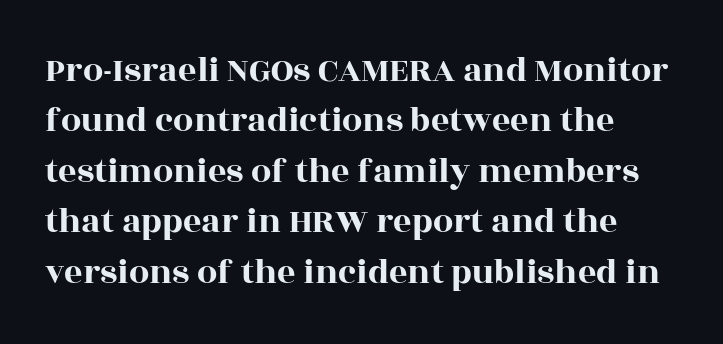
{"serif": "yes", "italic": "no", "width": "wide", "x_height": "large", "monospaced": "no", "underline": "no", "line_spacing": "normal", "line_spacing_ratio": 1.4, "letter_spacing": "normal", "letter_spacing_em": 0.0, "glyph_px": 36}
